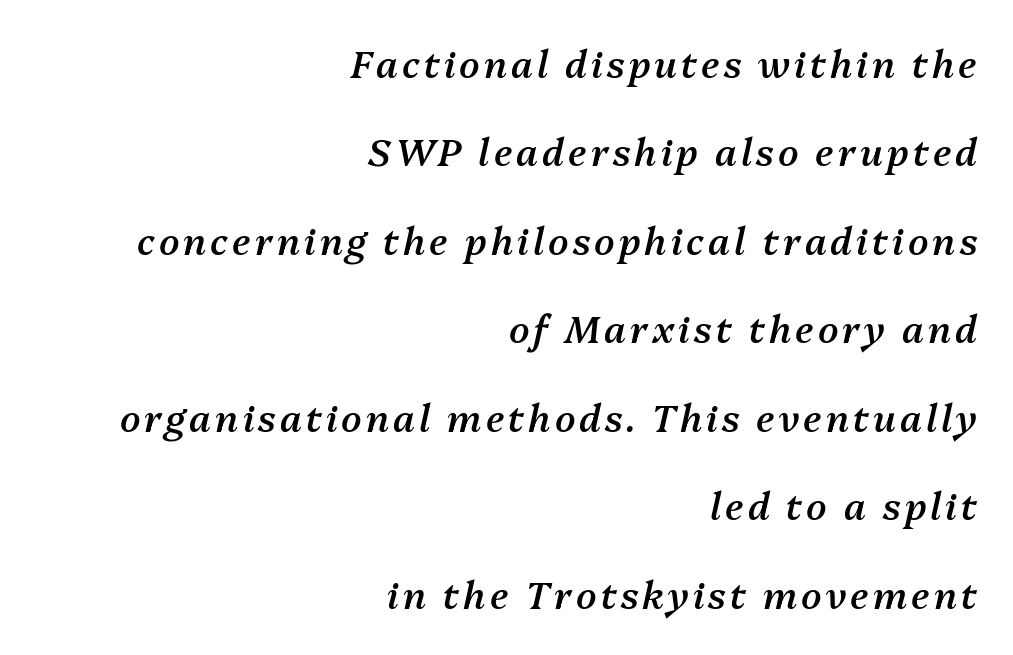
{"italic": "yes", "lean": "right", "slant_degrees": 13, "bold": "semi", "weight": "semibold", "width": "normal", "stroke_contrast": "medium", "x_height": "medium", "monospaced": "no", "underline": "no", "align": "right", "line_spacing": "loose", "line_spacing_ratio": 2.39, "glyph_px": 37}
